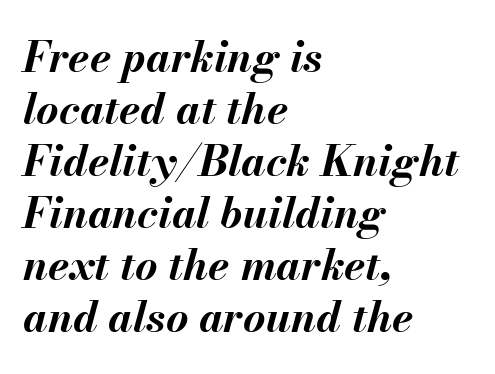
The lines are quadded left. Proportional: the letters do not fall into vertical columns. Observe the ordinary spacing: letters are neighbours, not strangers. The zone under the glyphs is completely vacant.
